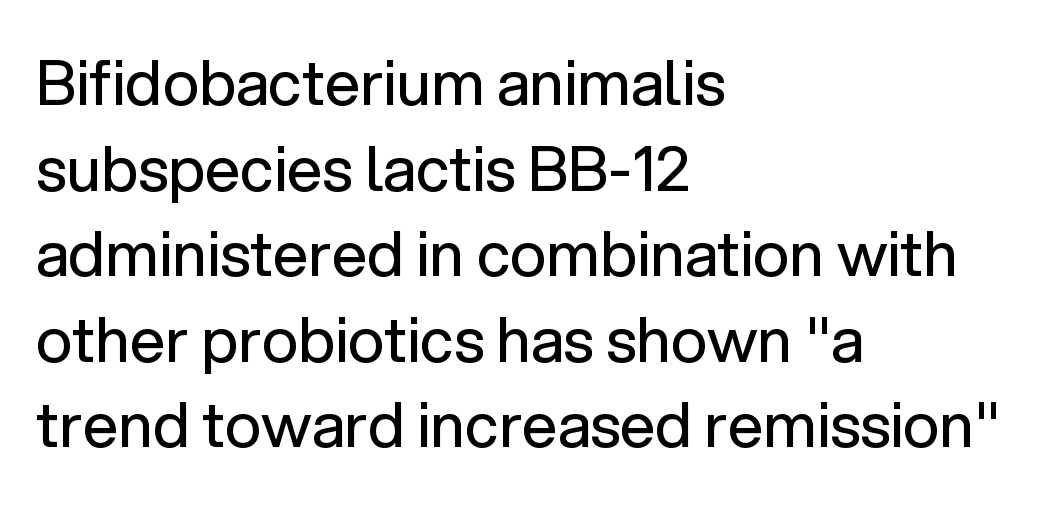
Is the letter spacing exaggerated? No — it looks like the ordinary default. Classification — sans serif. Proportional: the letters do not fall into vertical columns. The rows are spaced the way most documents space them. Is there any slant? The stems are plumb.
